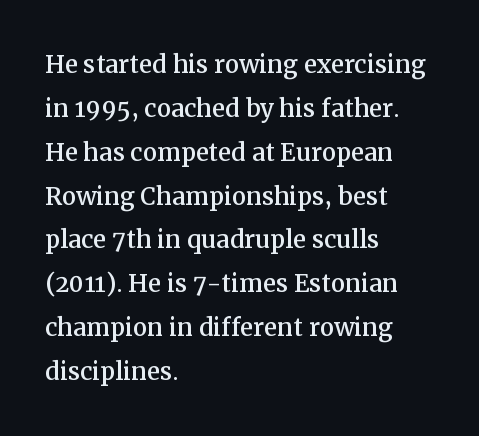
Q: Is the text italic (slanted)? A: No, it is upright.
Q: Is the typeface a serif or a sans-serif typeface? A: Serif.
Q: Is the text underlined? A: No.
Q: How is the paragraph aligned? A: Left-aligned.
Q: Is the spacing between letters normal or unusually wide? A: Normal.
Q: Is the spacing between lines tight, normal or loose? A: Normal.
Q: Width (condensed, normal, or wide)? A: Normal.
Q: Stroke contrast? A: Medium.
Q: x-height? A: Medium.
Q: Monospaced? A: No.
